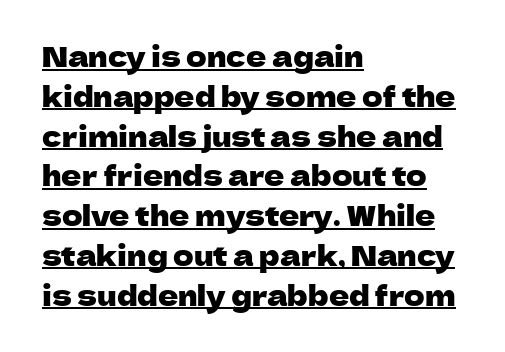
The image shows 28 px sans-serif type, upright; set left-aligned, normal line spacing (1.42x), normal letter spacing, underlined; low stroke contrast and a medium x-height.
